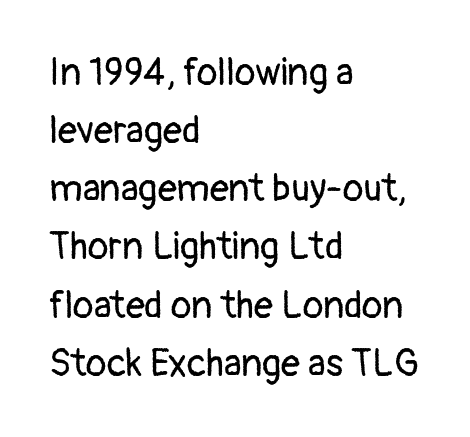
The image shows 38 px regular-weight sans-serif type, upright; set left-aligned, normal line spacing (1.53x), normal letter spacing, not underlined; low stroke contrast and a medium x-height.
